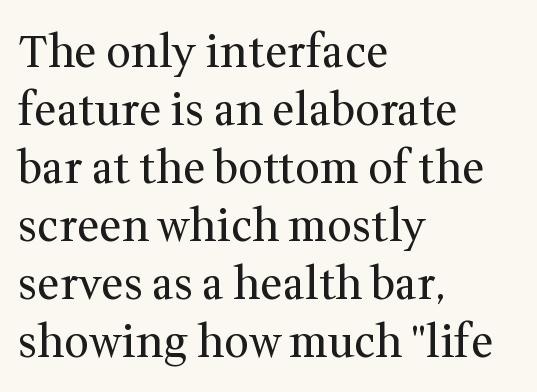
The face used here is seriffed, in the tradition of book romans. Students, observe: this is what conventionally led text looks like. Characters remain perfectly vertical along every line. Words float on clear page, feet unadorned.
